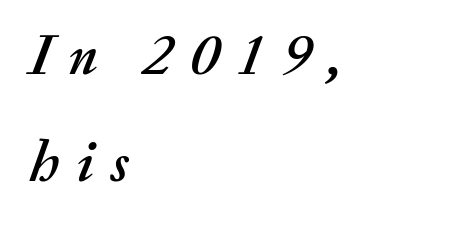
Q: Is the text italic (slanted)? A: Yes, it leans right by about 20 degrees.
Q: Is the text underlined? A: No.
Q: How is the paragraph aligned? A: Left-aligned.
Q: Is the spacing between letters normal or unusually wide? A: Unusually wide.
Q: Width (condensed, normal, or wide)? A: Normal.
Q: Stroke contrast? A: Medium.
Q: x-height? A: Small.
Q: Monospaced? A: No.
